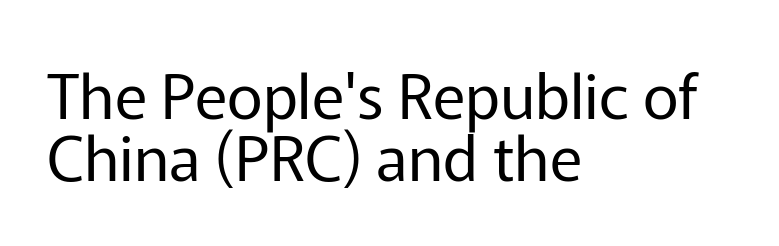
{"serif": "no", "italic": "no", "bold": "no", "weight": "regular", "width": "normal", "stroke_contrast": "low", "x_height": "medium", "monospaced": "no", "underline": "no", "align": "left", "line_spacing": "tight", "line_spacing_ratio": 1.0, "letter_spacing": "normal", "letter_spacing_em": 0.0, "glyph_px": 62}
